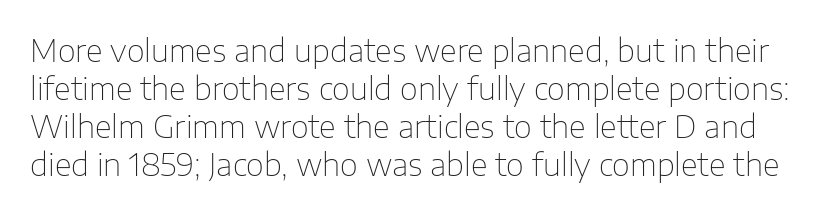
Q: Is the text bold? A: No.
Q: Is the text italic (slanted)? A: No, it is upright.
Q: Is the typeface a serif or a sans-serif typeface? A: Sans-serif.
Q: Is the text underlined? A: No.
Q: Is the spacing between letters normal or unusually wide? A: Normal.
Q: Width (condensed, normal, or wide)? A: Normal.
Q: Stroke contrast? A: Low.
Q: x-height? A: Medium.
Q: Monospaced? A: No.
